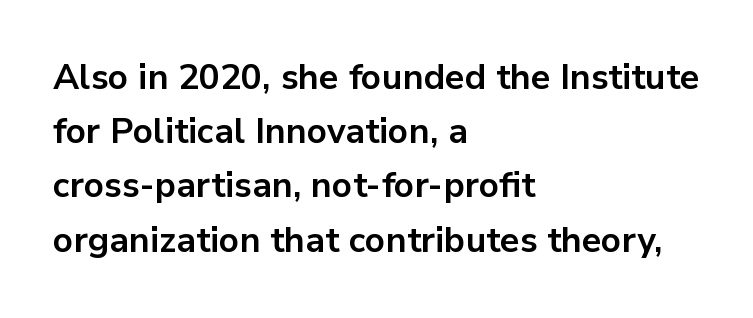
{"serif": "no", "italic": "no", "bold": "yes", "weight": "bold", "width": "normal", "stroke_contrast": "low", "x_height": "medium", "monospaced": "no", "underline": "no", "align": "left", "line_spacing": "normal", "line_spacing_ratio": 1.55, "letter_spacing": "normal", "letter_spacing_em": 0.0, "glyph_px": 35}
